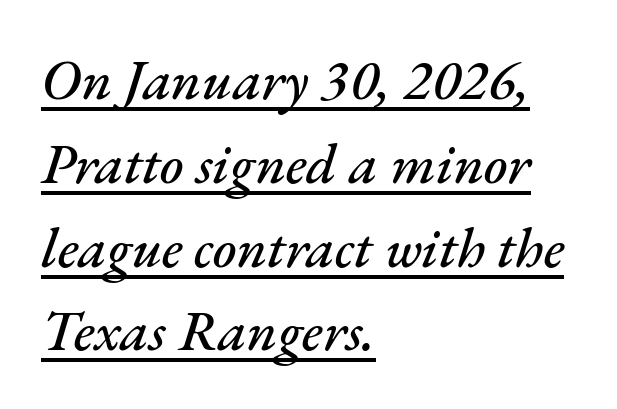
The image shows 57 px text type, italic (leaning right); set left-aligned, normal line spacing (1.47x), normal letter spacing, underlined; medium stroke contrast and a small x-height.
